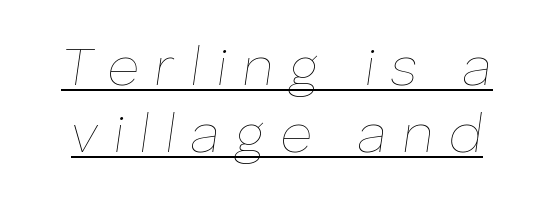
Q: Is the text bold? A: No.
Q: Is the text italic (slanted)? A: Yes, it leans right by about 8 degrees.
Q: Is the text underlined? A: Yes.
Q: Is the spacing between letters normal or unusually wide? A: Unusually wide.
Q: Width (condensed, normal, or wide)? A: Normal.
Q: Stroke contrast? A: Low.
Q: x-height? A: Medium.
Q: Monospaced? A: No.
